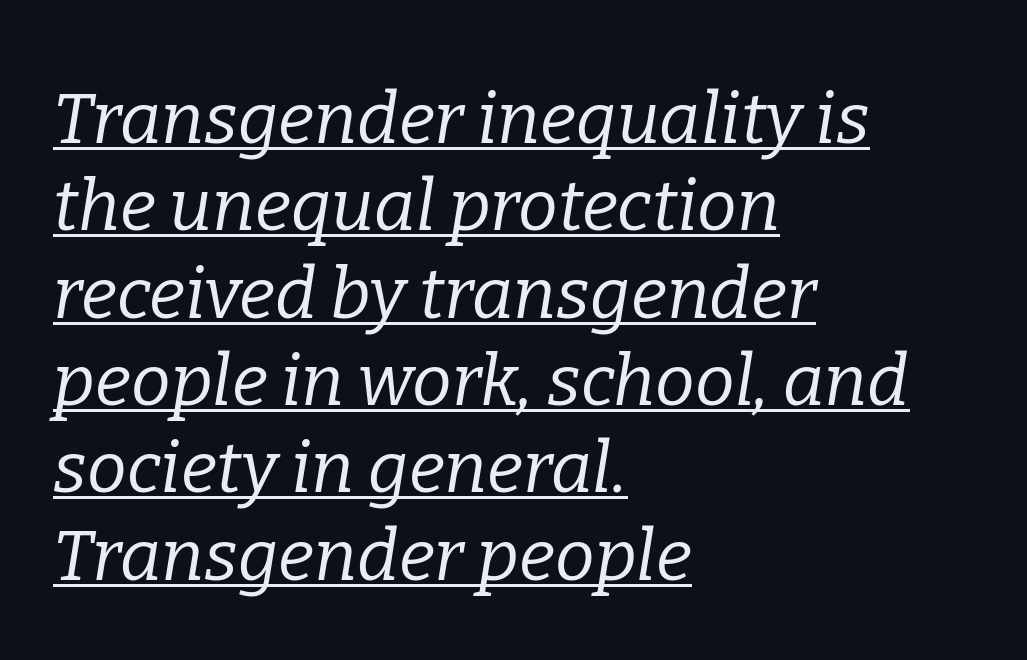
The image shows 71 px regular-weight serif type, italic (leaning right); set left-aligned, line spacing 1.23x, normal letter spacing, underlined; low stroke contrast and a medium x-height.
